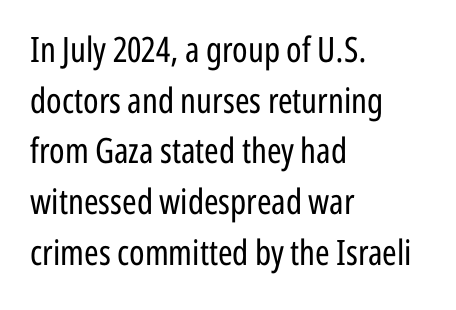
Q: Is the text bold? A: No.
Q: Is the text italic (slanted)? A: No, it is upright.
Q: Is the typeface a serif or a sans-serif typeface? A: Sans-serif.
Q: Is the text underlined? A: No.
Q: How is the paragraph aligned? A: Left-aligned.
Q: Is the spacing between letters normal or unusually wide? A: Normal.
Q: Is the spacing between lines tight, normal or loose? A: Normal.
Q: Width (condensed, normal, or wide)? A: Condensed.
Q: Stroke contrast? A: Low.
Q: x-height? A: Medium.
Q: Monospaced? A: No.
